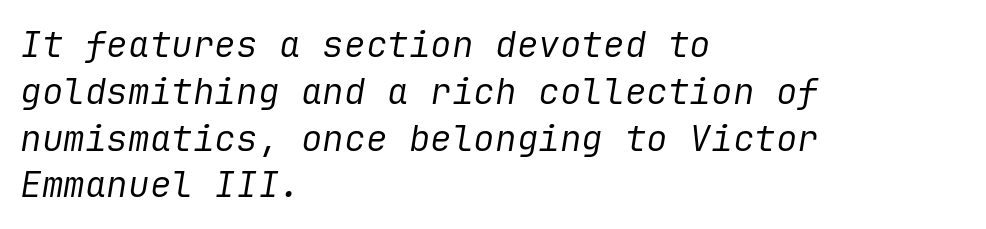
{"italic": "yes", "lean": "right", "slant_degrees": 9, "bold": "no", "weight": "regular", "width": "normal", "stroke_contrast": "low", "x_height": "medium", "underline": "no", "align": "left", "line_spacing": "normal", "line_spacing_ratio": 1.3, "letter_spacing": "normal", "letter_spacing_em": 0.0, "glyph_px": 36}
